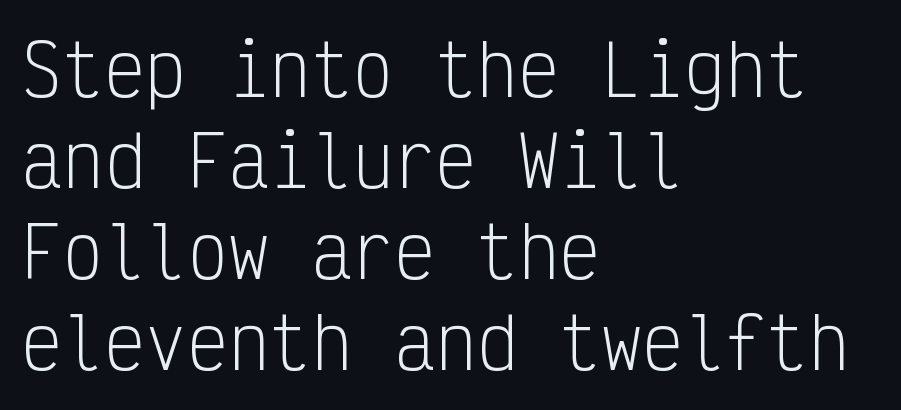
{"serif": "no", "italic": "no", "bold": "no", "weight": "light", "width": "condensed", "stroke_contrast": "low", "x_height": "medium", "monospaced": "yes", "underline": "no", "align": "left", "line_spacing": "normal", "line_spacing_ratio": 1.32, "letter_spacing": "normal", "letter_spacing_em": 0.0, "glyph_px": 69}
